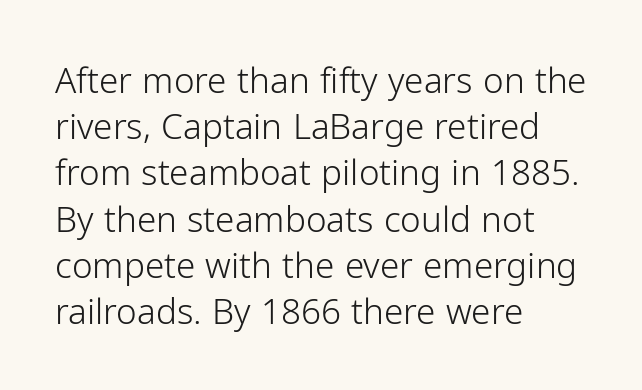
{"serif": "no", "italic": "no", "bold": "no", "weight": "light", "width": "normal", "stroke_contrast": "low", "x_height": "medium", "monospaced": "no", "underline": "no", "align": "left", "line_spacing": "normal", "line_spacing_ratio": 1.32, "letter_spacing": "normal", "letter_spacing_em": 0.0, "glyph_px": 35}
